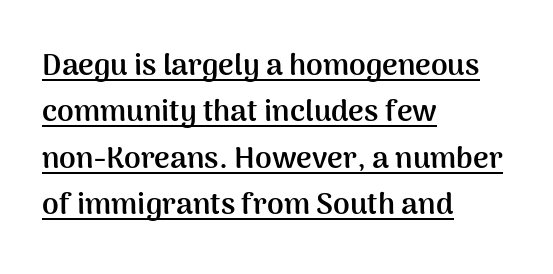
Strokes here are thick enough to call this a true bold. The rendering shows plain stroke endings on the letterforms — a sans-serif design. Glance below the letters and you will spot a drawn line. Compared with typical body copy, the letter spacing here is the same. Posture: upright roman. The rendering uses natural spacing where letterforms have individual widths.
